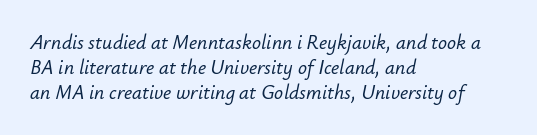
The image shows 20 px text type, italic (leaning right); set left-aligned, normal line spacing (1.25x), normal letter spacing, not underlined.
